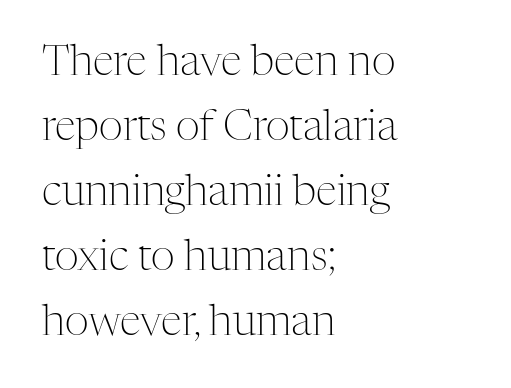
The space beneath each line is pristine and unruled. Looks like regular typesetting: each glyph gets only the width it needs. Each letter's strokes conclude with small projecting serifs. The font is comparable to plain body text, perhaps lighter.
